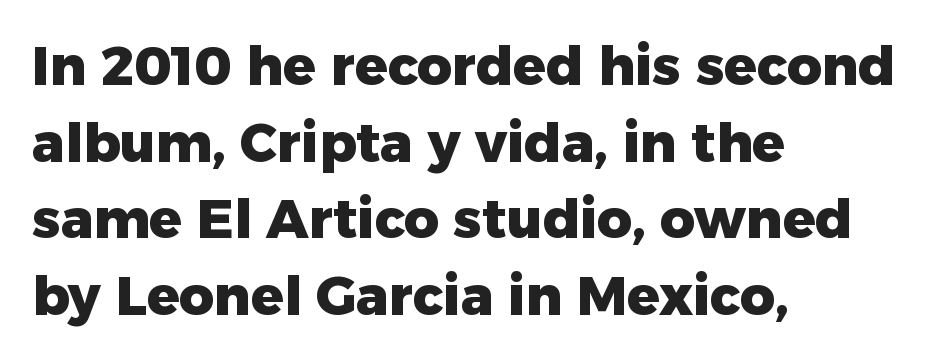
Q: Is the text bold? A: Yes.
Q: Is the text italic (slanted)? A: No, it is upright.
Q: Is the typeface a serif or a sans-serif typeface? A: Sans-serif.
Q: Is the text underlined? A: No.
Q: How is the paragraph aligned? A: Left-aligned.
Q: Is the spacing between letters normal or unusually wide? A: Normal.
Q: Is the spacing between lines tight, normal or loose? A: Normal.
Q: Width (condensed, normal, or wide)? A: Normal.
Q: Stroke contrast? A: Low.
Q: x-height? A: Medium.
Q: Monospaced? A: No.
